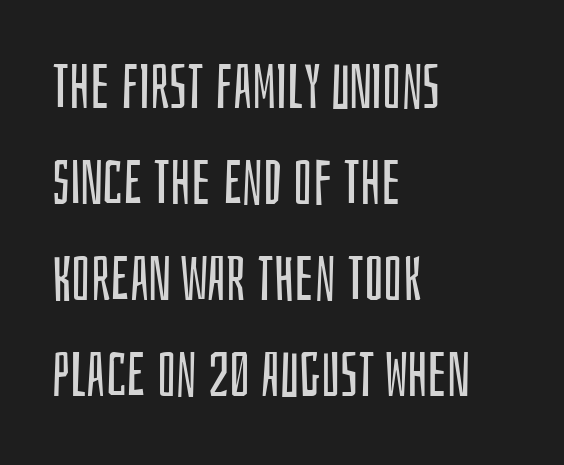
Rule under the text: the space is simply empty. Typeset ragged right — the left edge is the straight one. Nothing unusual about the tracking: characters are spaced as the font intends. Nothing heavy about these letters — not bold at all.
